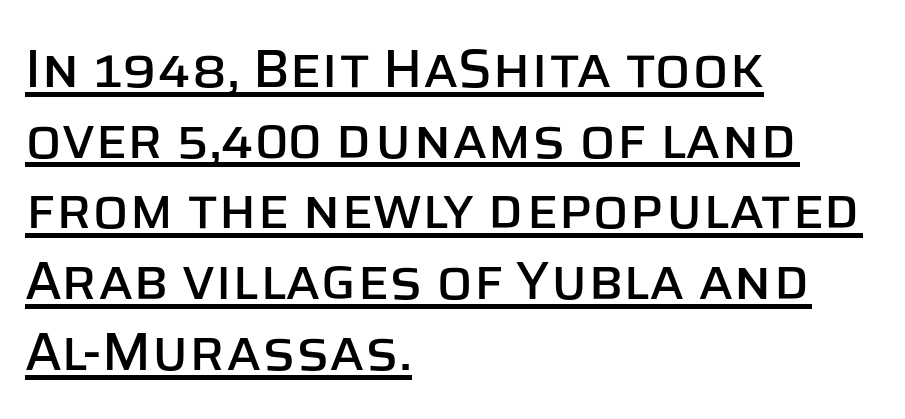
Q: Is the text italic (slanted)? A: No, it is upright.
Q: Is the typeface a serif or a sans-serif typeface? A: Sans-serif.
Q: Is the text underlined? A: Yes.
Q: How is the paragraph aligned? A: Left-aligned.
Q: Is the spacing between letters normal or unusually wide? A: Normal.
Q: Is the spacing between lines tight, normal or loose? A: Normal.
Q: Width (condensed, normal, or wide)? A: Normal.
Q: Stroke contrast? A: Low.
Q: x-height? A: Large.
Q: Monospaced? A: No.
